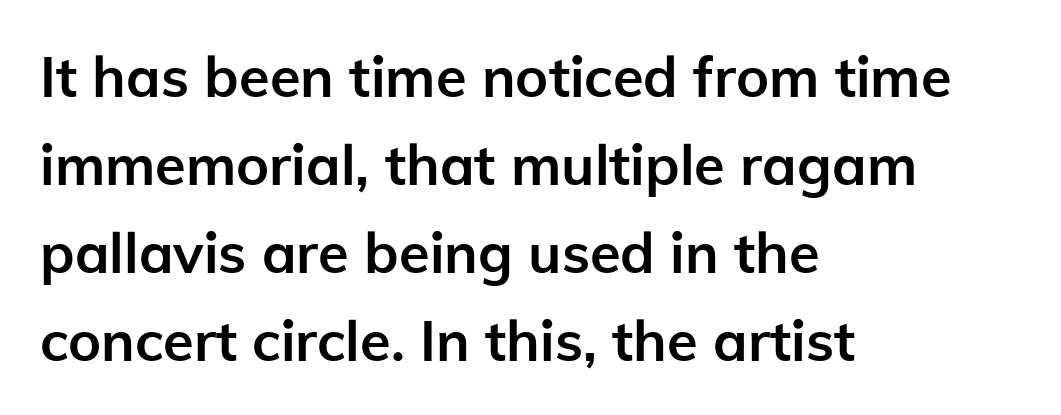
Q: Is the text bold? A: Yes.
Q: Is the text italic (slanted)? A: No, it is upright.
Q: Is the typeface a serif or a sans-serif typeface? A: Sans-serif.
Q: Is the text underlined? A: No.
Q: How is the paragraph aligned? A: Left-aligned.
Q: Is the spacing between letters normal or unusually wide? A: Normal.
Q: Is the spacing between lines tight, normal or loose? A: Normal.
Q: Width (condensed, normal, or wide)? A: Normal.
Q: Stroke contrast? A: Low.
Q: x-height? A: Medium.
Q: Monospaced? A: No.
